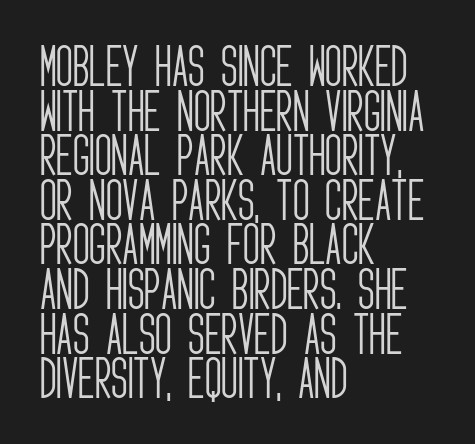
Q: Is the text bold? A: No.
Q: Is the text italic (slanted)? A: No, it is upright.
Q: Is the typeface a serif or a sans-serif typeface? A: Sans-serif.
Q: Is the text underlined? A: No.
Q: How is the paragraph aligned? A: Left-aligned.
Q: Is the spacing between letters normal or unusually wide? A: Normal.
Q: Is the spacing between lines tight, normal or loose? A: Tight.
Q: Width (condensed, normal, or wide)? A: Condensed.
Q: Stroke contrast? A: Low.
Q: x-height? A: Large.
Q: Monospaced? A: No.
